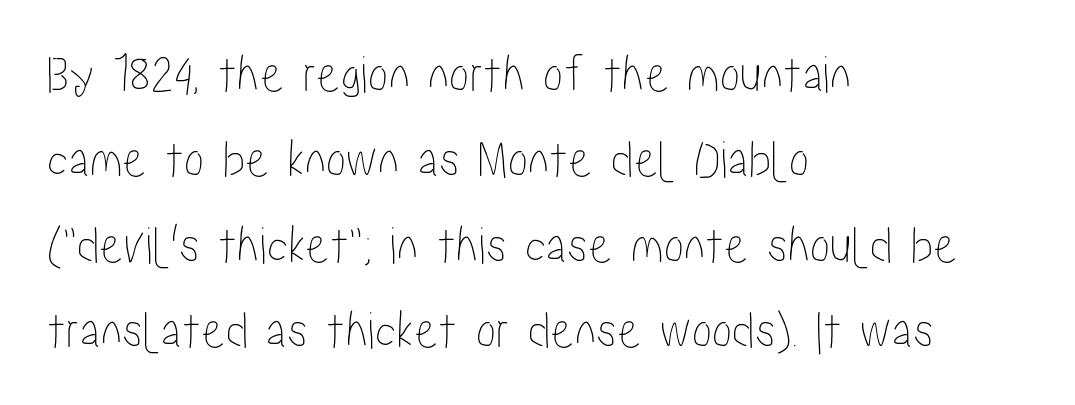
{"italic": "no", "width": "condensed", "stroke_contrast": "low", "x_height": "medium", "monospaced": "no", "underline": "no", "align": "left", "line_spacing": "normal", "line_spacing_ratio": 1.58, "letter_spacing": "normal", "letter_spacing_em": 0.0, "glyph_px": 54}
